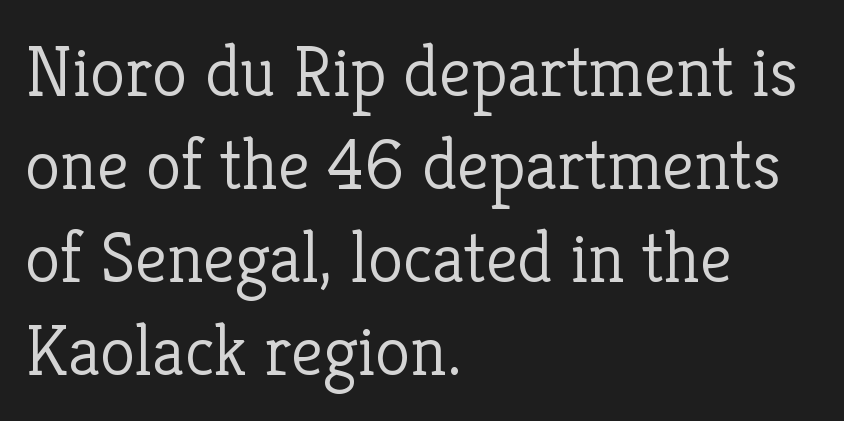
Q: Is the text bold? A: No.
Q: Is the text italic (slanted)? A: No, it is upright.
Q: Is the typeface a serif or a sans-serif typeface? A: Serif.
Q: Is the text underlined? A: No.
Q: How is the paragraph aligned? A: Left-aligned.
Q: Is the spacing between letters normal or unusually wide? A: Normal.
Q: Is the spacing between lines tight, normal or loose? A: Normal.
Q: Width (condensed, normal, or wide)? A: Normal.
Q: Stroke contrast? A: Low.
Q: x-height? A: Medium.
Q: Monospaced? A: No.
